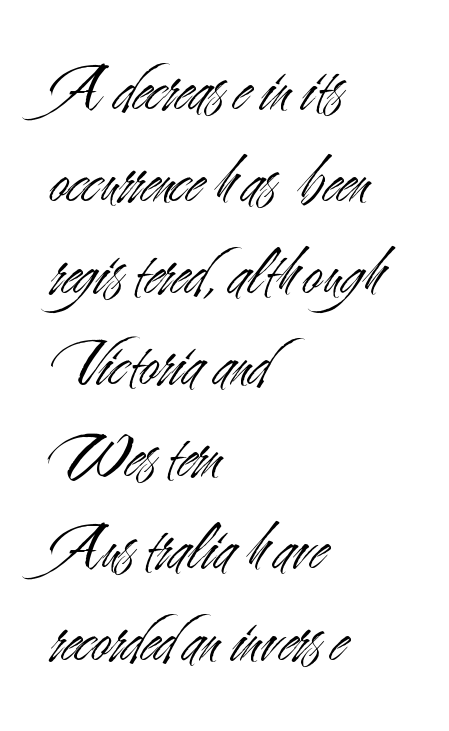
Nothing sits at the stroke ends, so this counts as sans-serif. No extra ink here — the face is not bold. You could call the tracking neutral — neither tight nor loose. Whoever set this chose a conventional vertical rhythm. Underlining? Definitely not there. Looks like regular typesetting: each glyph gets only the width it needs.
